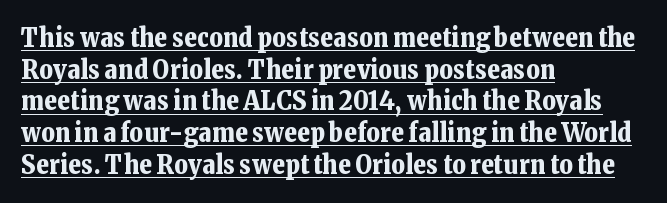
{"italic": "no", "bold": "yes", "underline": "yes", "align": "left", "line_spacing_ratio": 1.22, "letter_spacing": "normal", "letter_spacing_em": 0.0, "glyph_px": 26}
